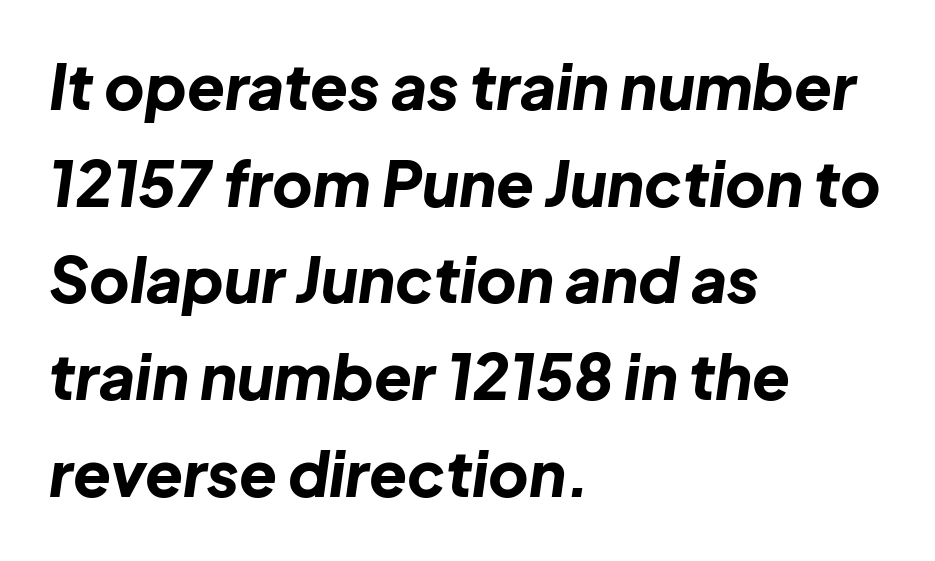
Q: Is the text bold? A: Yes.
Q: Is the text italic (slanted)? A: Yes, it leans right by about 8 degrees.
Q: Is the text underlined? A: No.
Q: How is the paragraph aligned? A: Left-aligned.
Q: Is the spacing between letters normal or unusually wide? A: Normal.
Q: Is the spacing between lines tight, normal or loose? A: Normal.
Q: Width (condensed, normal, or wide)? A: Normal.
Q: Stroke contrast? A: Low.
Q: x-height? A: Medium.
Q: Monospaced? A: No.
